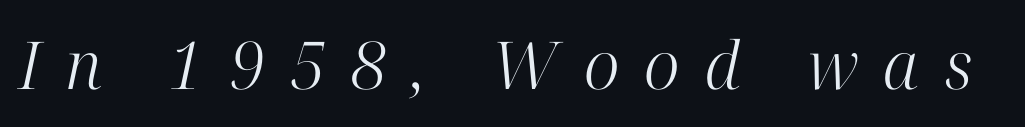
Q: Is the text bold? A: No.
Q: Is the text italic (slanted)? A: Yes, it leans right by about 12 degrees.
Q: Is the typeface a serif or a sans-serif typeface? A: Serif.
Q: Is the text underlined? A: No.
Q: Is the spacing between letters normal or unusually wide? A: Unusually wide.
Q: Width (condensed, normal, or wide)? A: Normal.
Q: Stroke contrast? A: High.
Q: x-height? A: Medium.
Q: Monospaced? A: No.
